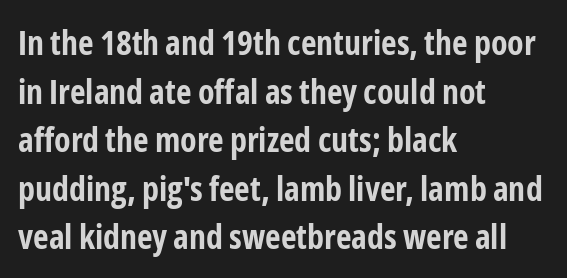
The type family on display is of the sans-serif kind. All the whitespace from short lines collects on the right. Set as a true bold cut, around the 700 mark. The passage shown is typed in a proportional face where columns would drift.
